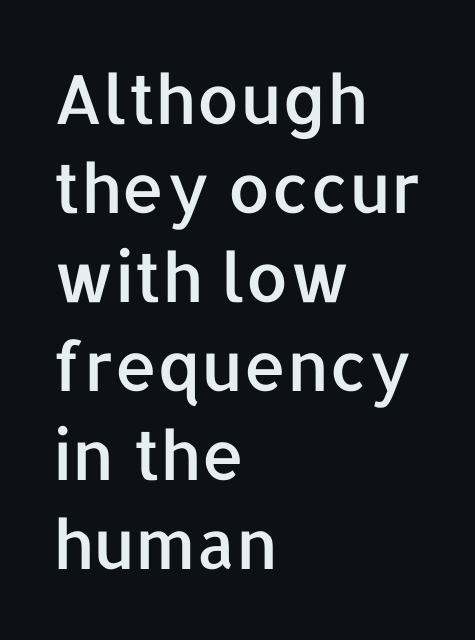
The image shows 68 px sans-serif type, upright; set left-aligned, normal line spacing (1.31x), normal letter spacing, not underlined; low stroke contrast and a medium x-height.
